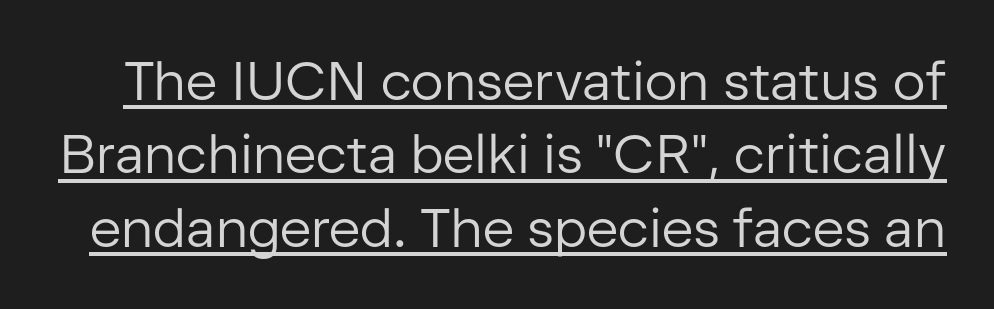
The image shows 54 px regular-weight sans-serif type, upright; set normal line spacing (1.36x), normal letter spacing, underlined; low stroke contrast and a medium x-height.
